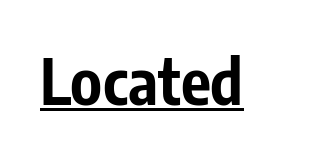
The image shows 63 px bold, condensed sans-serif type, upright; set normal letter spacing, underlined; low stroke contrast and a medium x-height.
